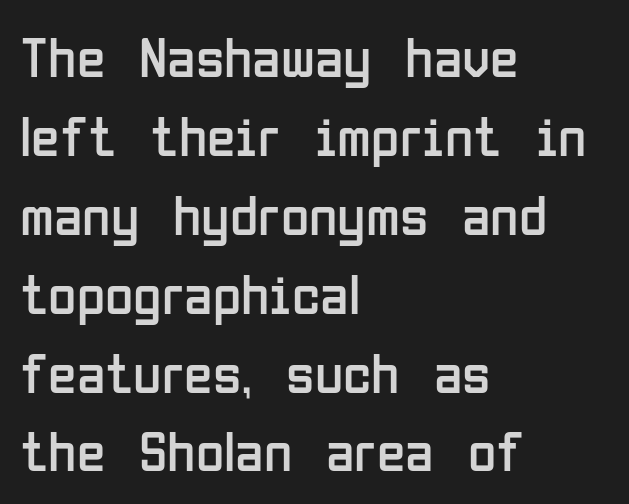
Q: Is the text bold? A: No.
Q: Is the text italic (slanted)? A: No, it is upright.
Q: Is the typeface a serif or a sans-serif typeface? A: Sans-serif.
Q: Is the text underlined? A: No.
Q: How is the paragraph aligned? A: Left-aligned.
Q: Is the spacing between letters normal or unusually wide? A: Normal.
Q: Is the spacing between lines tight, normal or loose? A: Normal.
Q: Width (condensed, normal, or wide)? A: Condensed.
Q: Stroke contrast? A: Low.
Q: x-height? A: Medium.
Q: Monospaced? A: No.
